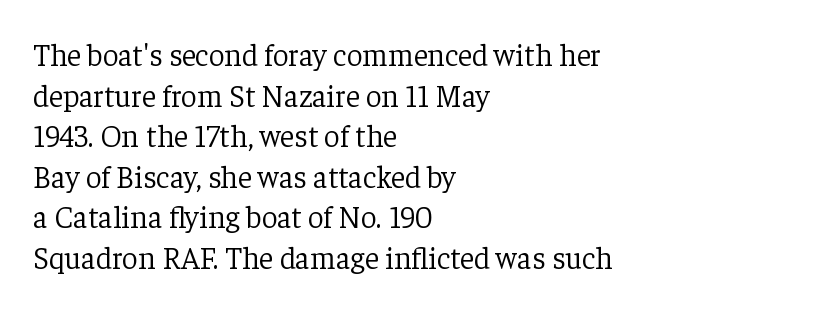
{"serif": "yes", "italic": "no", "bold": "no", "weight": "light", "width": "normal", "stroke_contrast": "low", "x_height": "medium", "monospaced": "no", "underline": "no", "align": "left", "line_spacing": "normal", "line_spacing_ratio": 1.31, "letter_spacing": "normal", "letter_spacing_em": 0.0, "glyph_px": 31}
